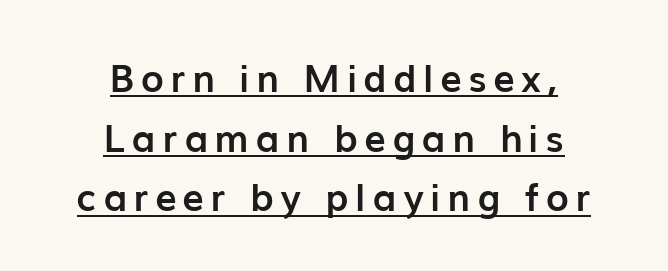
Looks like regular typesetting: each glyph gets only the width it needs. A dark, heavy texture on the line: the type is bold. If you folded the block vertically in half, each line would mirror itself in length. Is this a sans? Yes — the strokes have no serifs. A normal amount of white space separates one row of letters from the next.
